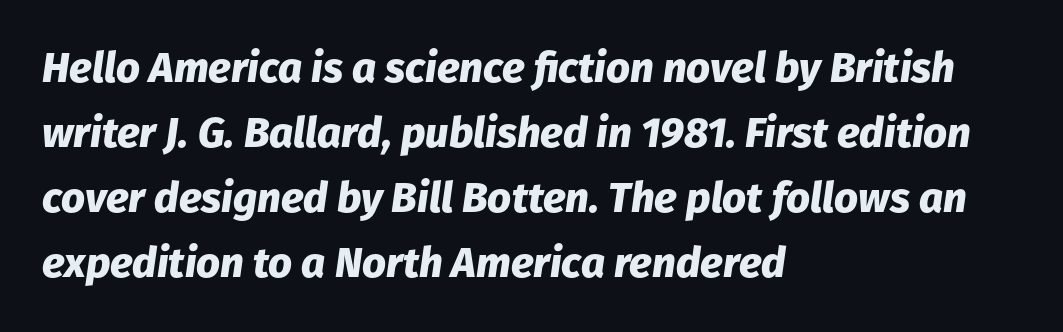
The image shows 42 px heavy type, italic (leaning right); set left-aligned, normal line spacing (1.55x), normal letter spacing, not underlined; low stroke contrast and a medium x-height.
